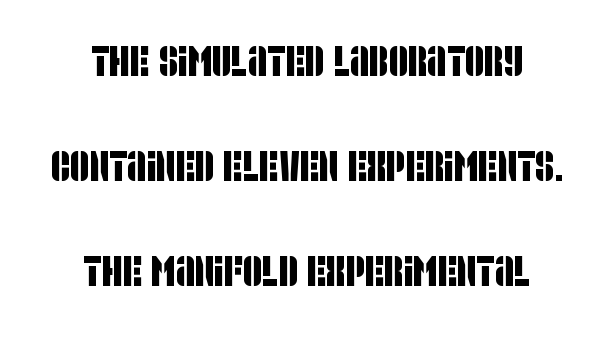
These lines are rendered in a variable-pitch font. Type without underlining. Leading: increased. The letterforms sit shoulder to shoulder at normal distance.
